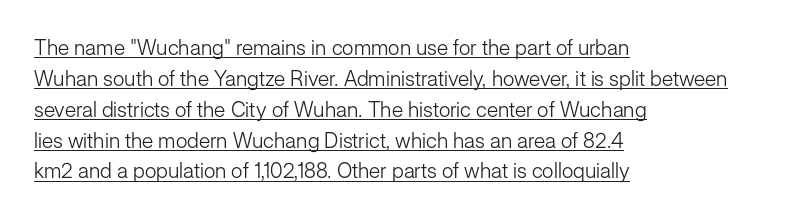
Q: Is the text bold? A: No.
Q: Is the text italic (slanted)? A: No, it is upright.
Q: Is the text underlined? A: Yes.
Q: How is the paragraph aligned? A: Left-aligned.
Q: Is the spacing between letters normal or unusually wide? A: Normal.
Q: Is the spacing between lines tight, normal or loose? A: Normal.
